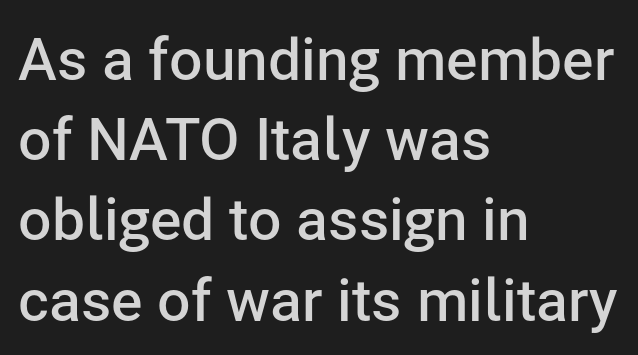
Q: Is the text bold? A: Semi-bold.
Q: Is the text italic (slanted)? A: No, it is upright.
Q: Is the typeface a serif or a sans-serif typeface? A: Sans-serif.
Q: Is the text underlined? A: No.
Q: How is the paragraph aligned? A: Left-aligned.
Q: Is the spacing between letters normal or unusually wide? A: Normal.
Q: Is the spacing between lines tight, normal or loose? A: Normal.
Q: Width (condensed, normal, or wide)? A: Normal.
Q: Stroke contrast? A: Low.
Q: x-height? A: Medium.
Q: Monospaced? A: No.
